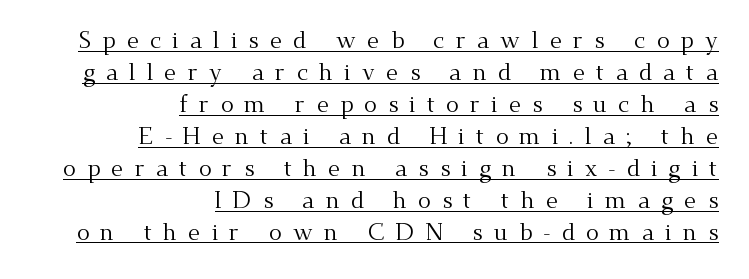
{"italic": "no", "bold": "no", "underline": "yes", "align": "right", "line_spacing": "normal", "line_spacing_ratio": 1.33, "letter_spacing": "wide", "letter_spacing_em": 0.46, "glyph_px": 24}
